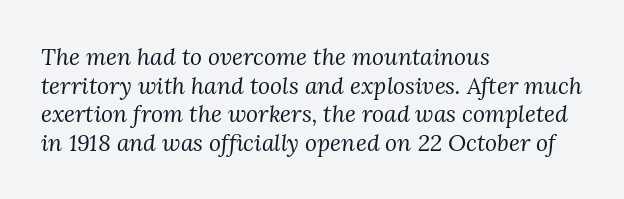
Q: Is the text bold? A: No.
Q: Is the text italic (slanted)? A: Yes, it leans right by about 3 degrees.
Q: Is the text underlined? A: No.
Q: How is the paragraph aligned? A: Left-aligned.
Q: Is the spacing between letters normal or unusually wide? A: Normal.
